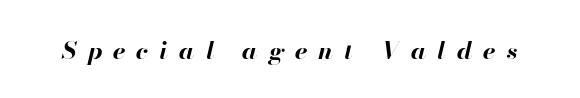
Q: Is the text bold? A: Yes.
Q: Is the text italic (slanted)? A: Yes, it leans right by about 13 degrees.
Q: Is the text underlined? A: No.
Q: Is the spacing between letters normal or unusually wide? A: Unusually wide.
